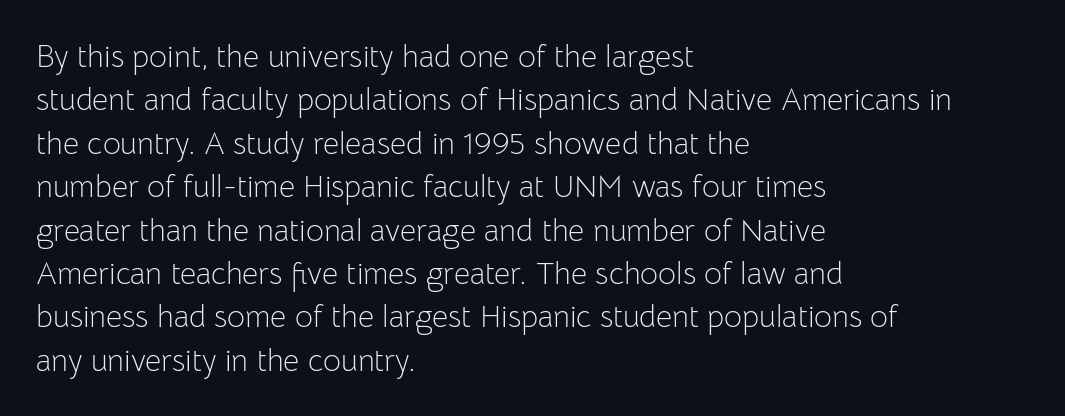
The image shows 31 px light sans-serif type, upright; set left-aligned, normal line spacing (1.4x), normal letter spacing, not underlined; low stroke contrast and a medium x-height.
